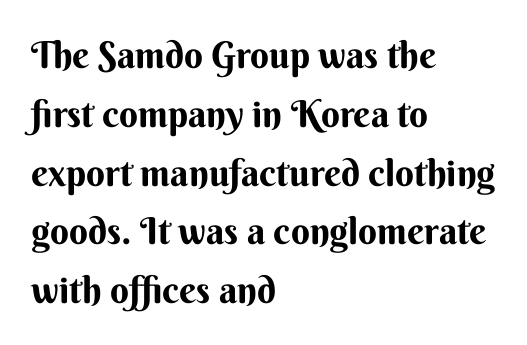
You can tell it's not italic because the verticals are truly vertical. Each letter keeps its own natural width here, so spacing adapts to shape. The tracking reads as untouched default to a designer's eye. Unmarked baselines from the first word to the last. How heavy is the stroke? Heavy — this is a bold.
